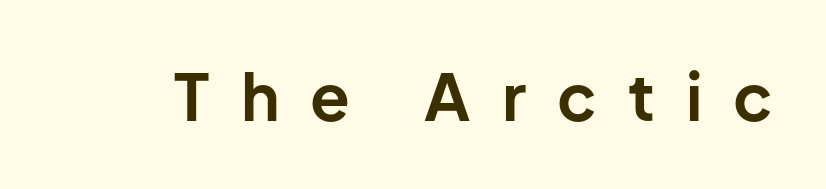
Q: Is the text bold? A: Yes.
Q: Is the text italic (slanted)? A: No, it is upright.
Q: Is the typeface a serif or a sans-serif typeface? A: Sans-serif.
Q: Is the text underlined? A: No.
Q: Is the spacing between letters normal or unusually wide? A: Unusually wide.
Q: Width (condensed, normal, or wide)? A: Normal.
Q: Stroke contrast? A: Low.
Q: x-height? A: Medium.
Q: Monospaced? A: No.
